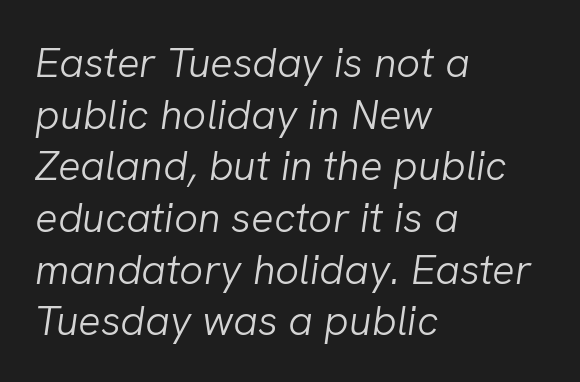
The image shows 42 px light type, italic (leaning right); set left-aligned, line spacing 1.23x, normal letter spacing, not underlined; low stroke contrast and a medium x-height.
